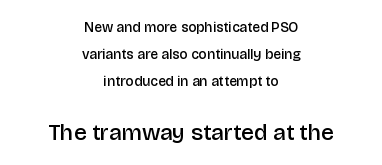
The image shows 23 px text type, upright; set centered, loose line spacing (1.94x), normal letter spacing, not underlined; the second (bottom) block is 1.64x larger.
